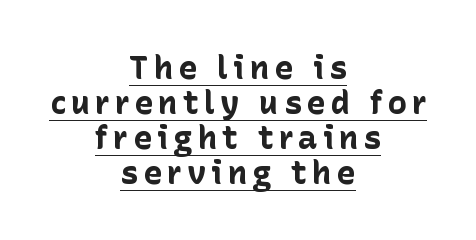
The text block is weighted toward neither margin, spreading evenly from the middle. Each new line begins almost immediately beneath the previous one. Heavy, bold letterforms. The glyphs in this specimen are sans serif.
